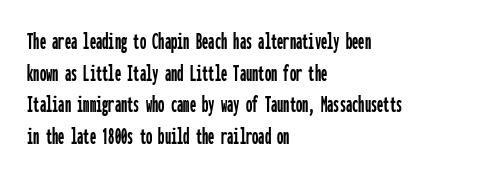
The image shows 25 px text type, upright; set left-aligned, normal line spacing (1.27x), normal letter spacing, not underlined.
